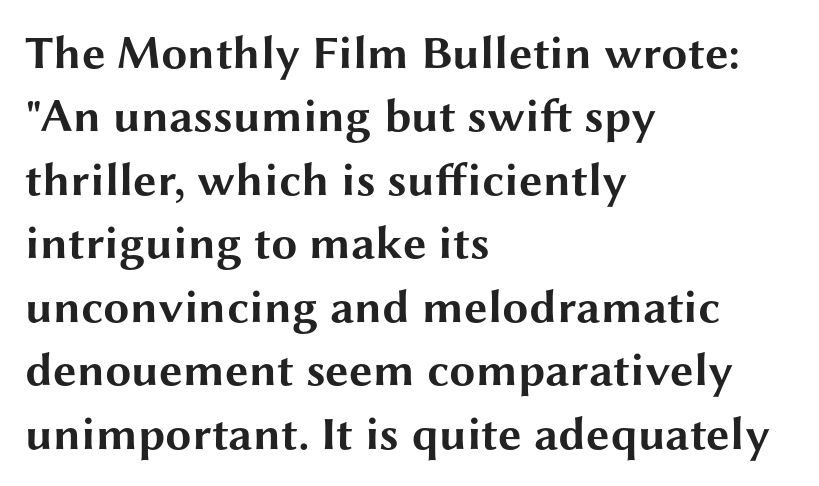
Ordinary non-slanted type is in use. This rendering employs a face without finishing strokes, i.e., a sans-serif. This sample has the flowing, uneven cadence of proportional lettering. Characters follow at the spacing the type designer built in. Does the leading feel generous? No, just average.
